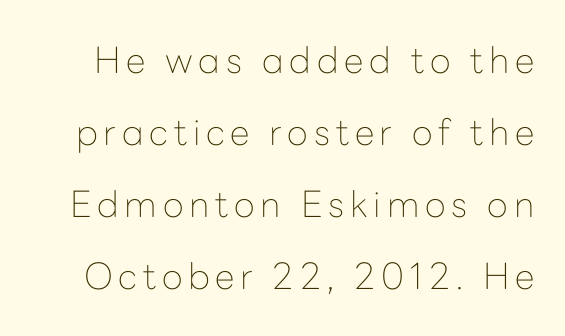
The image shows 36 px thin sans-serif type, upright; set loose line spacing (2.0x), not underlined; low stroke contrast and a medium x-height.
